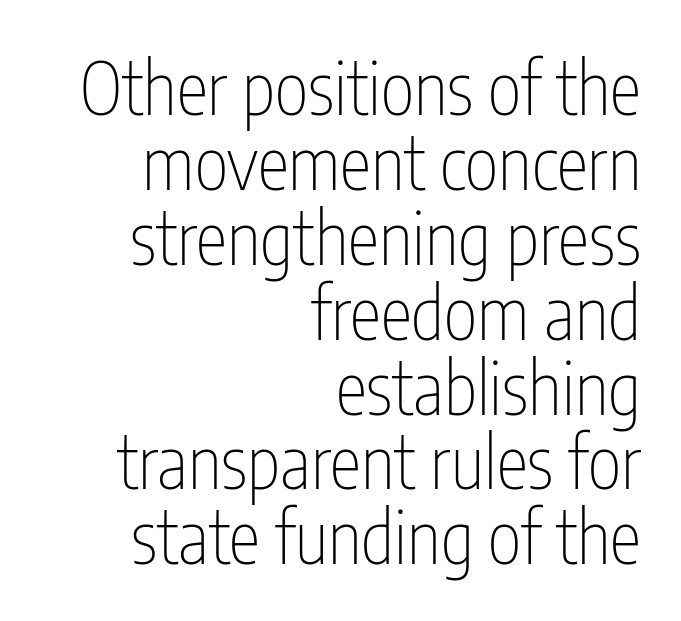
{"serif": "no", "italic": "no", "bold": "no", "weight": "thin", "width": "condensed", "stroke_contrast": "low", "x_height": "medium", "monospaced": "no", "underline": "no", "align": "right", "line_spacing": "tight", "line_spacing_ratio": 1.04, "letter_spacing": "normal", "letter_spacing_em": 0.0, "glyph_px": 72}
